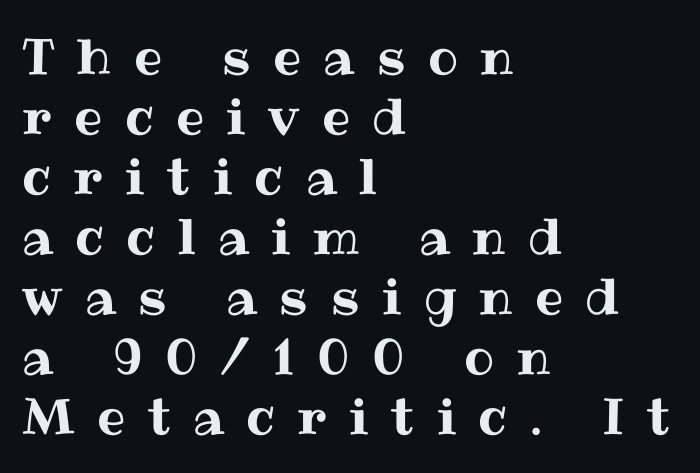
{"italic": "no", "width": "normal", "stroke_contrast": "medium", "x_height": "medium", "monospaced": "no", "underline": "no", "align": "left", "line_spacing_ratio": 1.2, "letter_spacing": "wide", "letter_spacing_em": 0.45, "glyph_px": 50}
